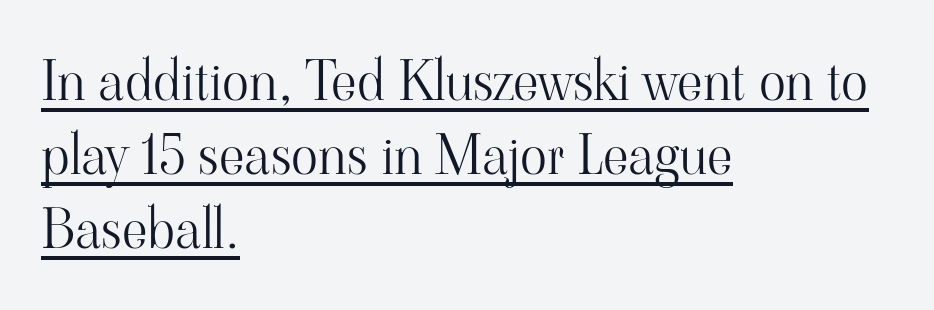
Nobody touched the tracking dial on this one. Check the space under the baseline: a stroke is drawn there. This sample has the flowing, uneven cadence of proportional lettering. Rendered with straight, roman letterforms. Is this a sans? No — the strokes have serifs. Regular leading.
